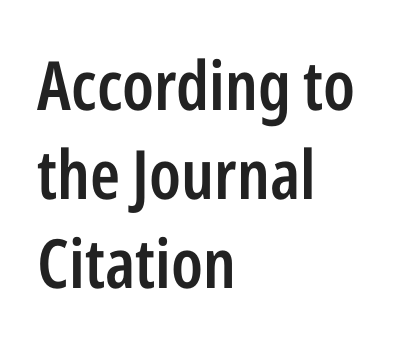
The image shows 68 px semibold, condensed sans-serif type, upright; set left-aligned, normal line spacing (1.31x), normal letter spacing, not underlined; low stroke contrast and a medium x-height.
